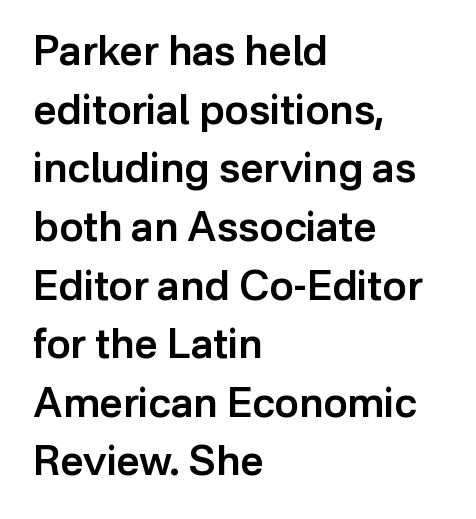
Varying glyph widths throughout — classic text-font behaviour. Stems and bowls a touch heavier than normal — semibold. Casual observation: everything's shoved over to the left. The gap between lines stays unmarked. Interline gaps are of average width in this sample.
